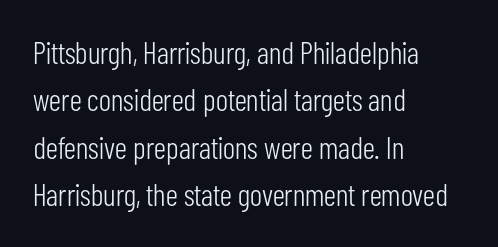
The image shows 31 px light, condensed sans-serif type, upright; set left-aligned, normal line spacing (1.53x), normal letter spacing, not underlined; low stroke contrast and a medium x-height.
